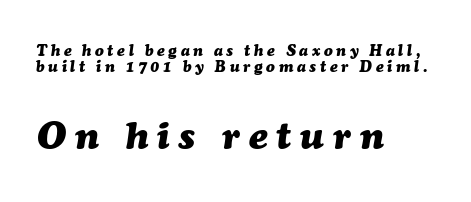
Q: Is the text bold? A: Yes.
Q: Is the text italic (slanted)? A: Yes, it leans right by about 7 degrees.
Q: Is the text underlined? A: No.
Q: How is the paragraph aligned? A: Left-aligned.
Q: Is the spacing between letters normal or unusually wide? A: Unusually wide.
Q: Is the spacing between lines tight, normal or loose? A: Tight.
Q: Which block of text is set in a larger size, the first (top) or the second (bottom)? A: The second (bottom) one.
Q: Width (condensed, normal, or wide)? A: Normal.
Q: Stroke contrast? A: Medium.
Q: x-height? A: Medium.
Q: Monospaced? A: No.
